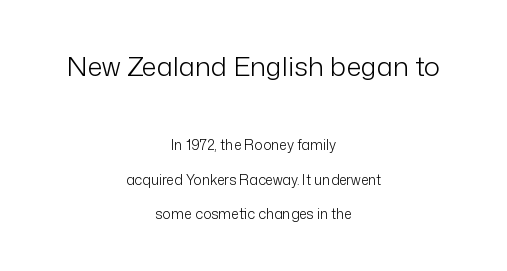
Heft: none added — not bold. Tracking value appears to be zero — textbook default spacing. Designer's note — italics off, roman on. Horizontal alignment here is central, giving a formal, balanced look. The block of text is sparse from top to bottom, with ample space between rows.
